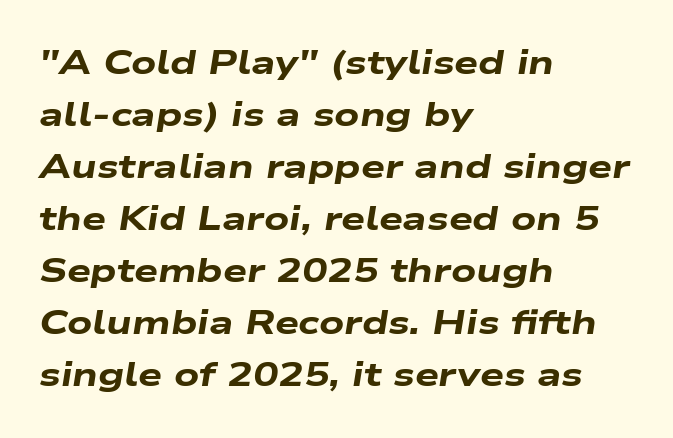
{"italic": "yes", "lean": "right", "slant_degrees": 9, "bold": "yes", "weight": "heavy", "width": "wide", "stroke_contrast": "low", "x_height": "medium", "monospaced": "no", "underline": "no", "align": "left", "line_spacing": "normal", "line_spacing_ratio": 1.53, "letter_spacing": "normal", "letter_spacing_em": 0.0, "glyph_px": 34}
